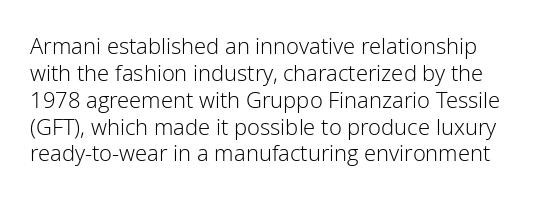
The image shows 22 px text type, upright; set line spacing 1.22x, normal letter spacing, not underlined.
